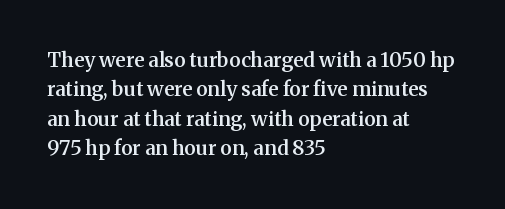
A bare baseline throughout the passage. Vertically, the passage feels balanced, rows spaced as you'd expect. Horizontal alignment here is leftward, the default for most running prose. Is the type bold? Partly — it's a semibold, heavier than regular but not fully bold.
